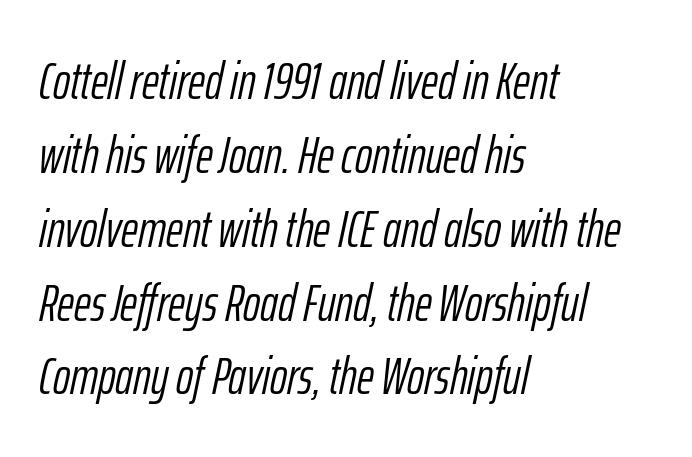
Q: Is the text bold? A: No.
Q: Is the text italic (slanted)? A: Yes, it leans right by about 12 degrees.
Q: Is the text underlined? A: No.
Q: How is the paragraph aligned? A: Left-aligned.
Q: Is the spacing between letters normal or unusually wide? A: Normal.
Q: Is the spacing between lines tight, normal or loose? A: Normal.
Q: Width (condensed, normal, or wide)? A: Condensed.
Q: Stroke contrast? A: Low.
Q: x-height? A: Medium.
Q: Monospaced? A: No.
